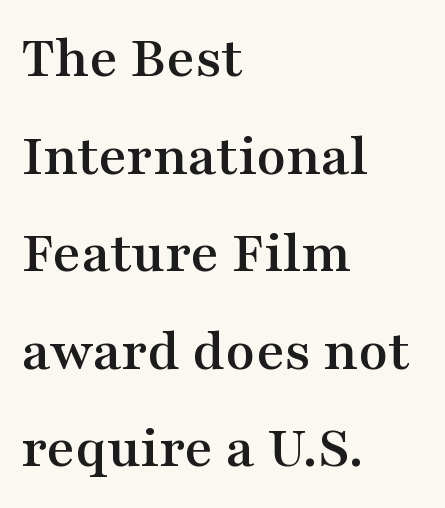
The image shows 61 px wide serif type, upright; set left-aligned, normal line spacing (1.6x), normal letter spacing, not underlined; medium stroke contrast and a medium x-height.
